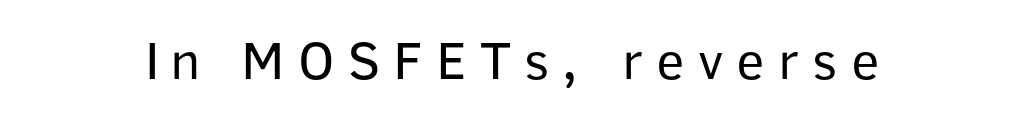
{"serif": "no", "italic": "no", "bold": "no", "weight": "regular", "width": "normal", "stroke_contrast": "low", "x_height": "medium", "monospaced": "no", "underline": "no", "letter_spacing": "wide", "letter_spacing_em": 0.24, "glyph_px": 55}
